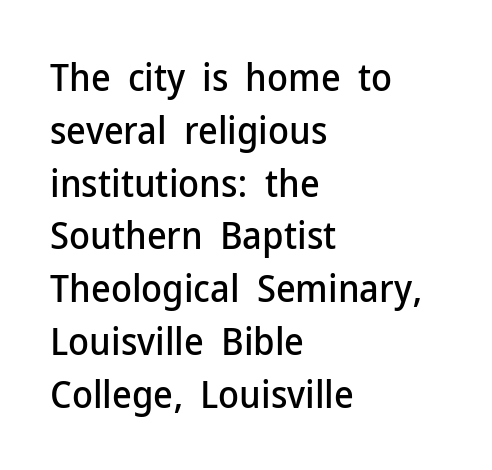
{"serif": "no", "italic": "no", "width": "normal", "stroke_contrast": "low", "x_height": "medium", "monospaced": "no", "underline": "no", "align": "left", "line_spacing": "normal", "line_spacing_ratio": 1.39, "letter_spacing": "normal", "letter_spacing_em": 0.0, "glyph_px": 38}
